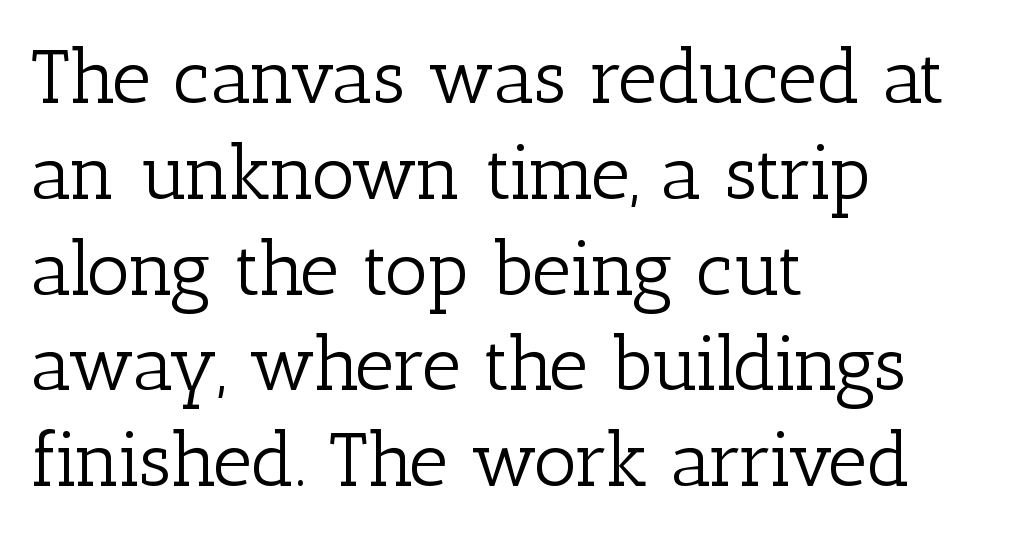
It's the straight-up-and-down kind of type. The block of text has a typical density, with ordinary space between rows. In CSS terms this would be text-align: left. Do the characters align in a grid? No, the font is proportional.
